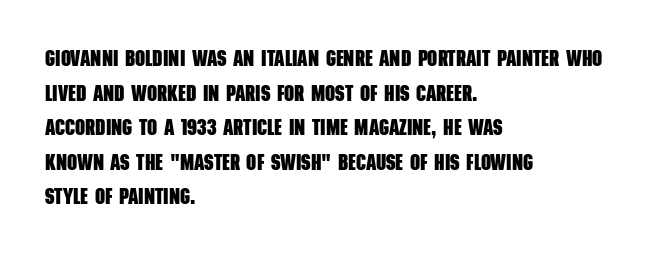
Q: Is the text bold? A: Yes.
Q: Is the text underlined? A: No.
Q: How is the paragraph aligned? A: Left-aligned.
Q: Is the spacing between letters normal or unusually wide? A: Normal.
Q: Is the spacing between lines tight, normal or loose? A: Normal.
